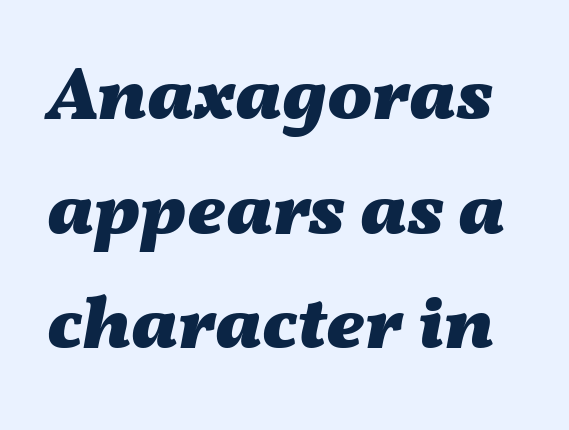
Q: Is the text bold? A: Yes.
Q: Is the text italic (slanted)? A: Yes, it leans right by about 11 degrees.
Q: Is the text underlined? A: No.
Q: Is the spacing between letters normal or unusually wide? A: Normal.
Q: Is the spacing between lines tight, normal or loose? A: Normal.
Q: Width (condensed, normal, or wide)? A: Wide.
Q: Stroke contrast? A: Medium.
Q: x-height? A: Medium.
Q: Monospaced? A: No.
